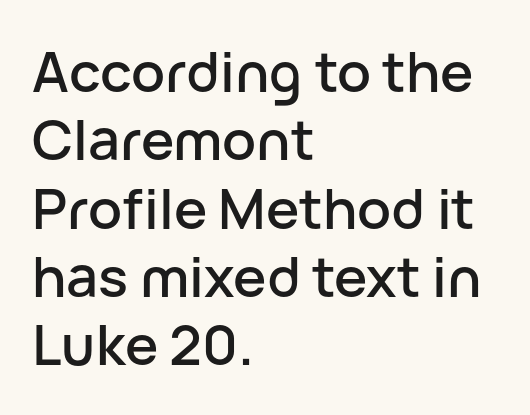
You can tell from the bare stems that sans-serif type was used. The rendering uses natural spacing where letterforms have individual widths. Every character sits straight up, as roman type does. Nobody drew a line under any word here.
